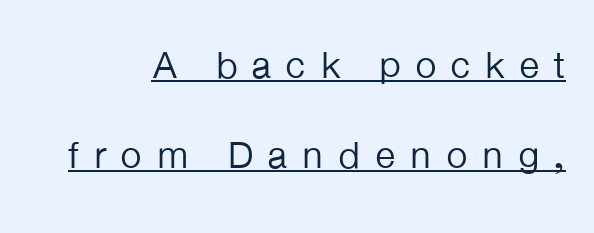
Q: Is the text bold? A: No.
Q: Is the text italic (slanted)? A: No, it is upright.
Q: Is the typeface a serif or a sans-serif typeface? A: Sans-serif.
Q: Is the text underlined? A: Yes.
Q: Is the spacing between letters normal or unusually wide? A: Unusually wide.
Q: Is the spacing between lines tight, normal or loose? A: Loose.
Q: Width (condensed, normal, or wide)? A: Normal.
Q: Stroke contrast? A: Low.
Q: x-height? A: Medium.
Q: Monospaced? A: No.
